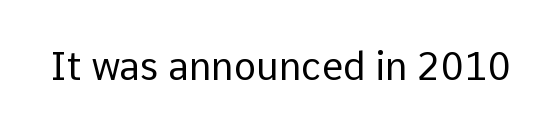
Font category for this specimen: sans-serif. On a weight scale, this lands at 450 or below. The line texture is even and compact thanks to regular tracking. Characters remain perfectly vertical along every line. Unmarked baselines from the first word to the last.
